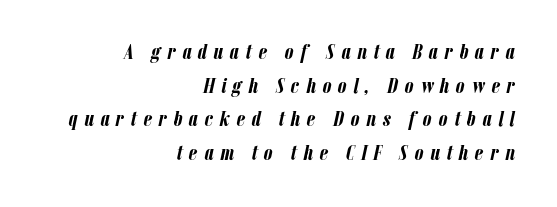
Compared with ordinary roman type, these characters are visibly tilted. Students, observe: this is what conventionally led text looks like. The rendering anchors every line to the right-hand side. Clear beneath every line of the passage. The strokes are fattened all the way to bold.
